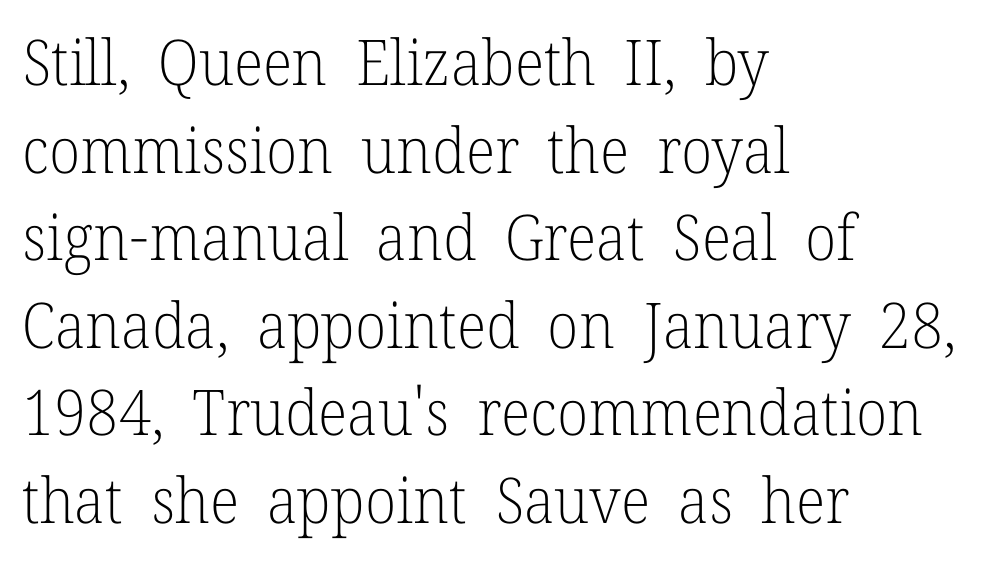
{"serif": "yes", "italic": "no", "bold": "no", "weight": "light", "width": "normal", "stroke_contrast": "low", "x_height": "medium", "monospaced": "no", "underline": "no", "align": "left", "line_spacing": "normal", "line_spacing_ratio": 1.39, "letter_spacing": "normal", "letter_spacing_em": 0.0, "glyph_px": 63}
